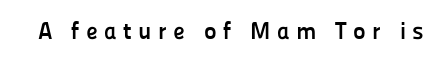
You'd pick this weight for a headline — it's a proper bold. A typesetter would call this heavily tracked-out type. Upright lettering throughout. Decoration check: the copy has no underline.
